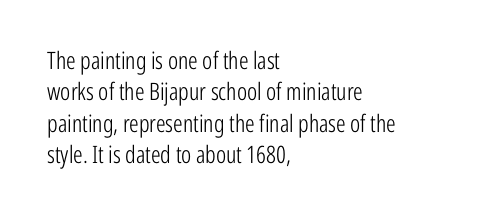
The image shows 24 px text type, upright; set left-aligned, normal line spacing (1.31x), normal letter spacing, not underlined.
